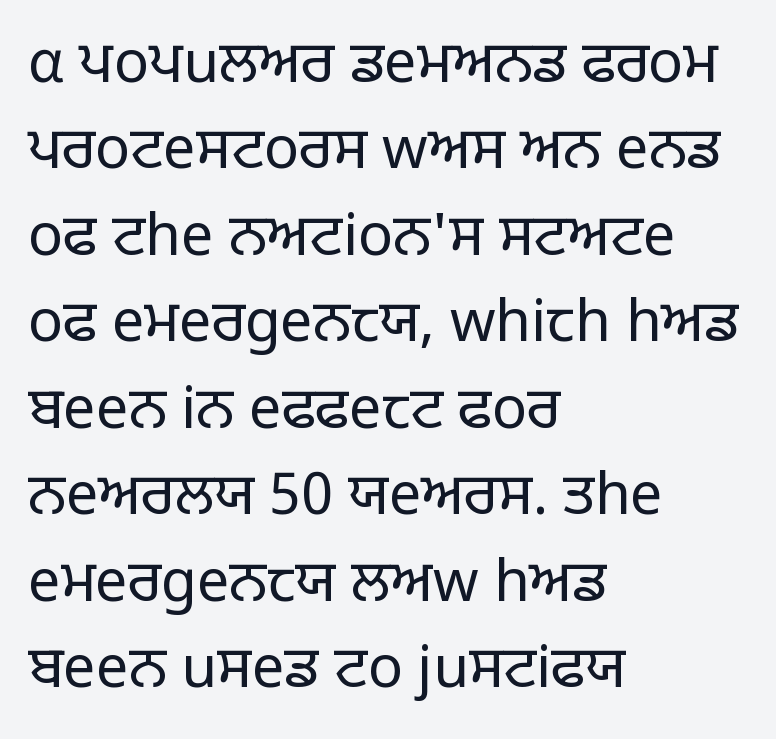
The image shows 58 px light sans-serif type, upright; set left-aligned, normal line spacing (1.49x), normal letter spacing, not underlined; low stroke contrast and a large x-height.
